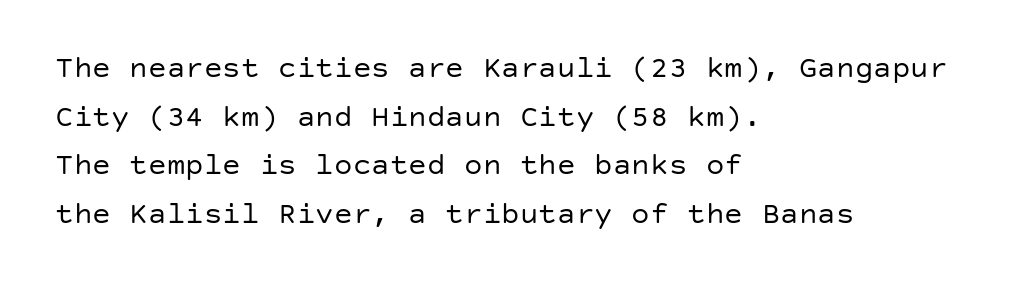
Q: Is the text bold? A: No.
Q: Is the text italic (slanted)? A: No, it is upright.
Q: Is the typeface a serif or a sans-serif typeface? A: Sans-serif.
Q: Is the text underlined? A: No.
Q: How is the paragraph aligned? A: Left-aligned.
Q: Is the spacing between letters normal or unusually wide? A: Normal.
Q: Is the spacing between lines tight, normal or loose? A: Normal.
Q: Width (condensed, normal, or wide)? A: Normal.
Q: Stroke contrast? A: Low.
Q: x-height? A: Large.
